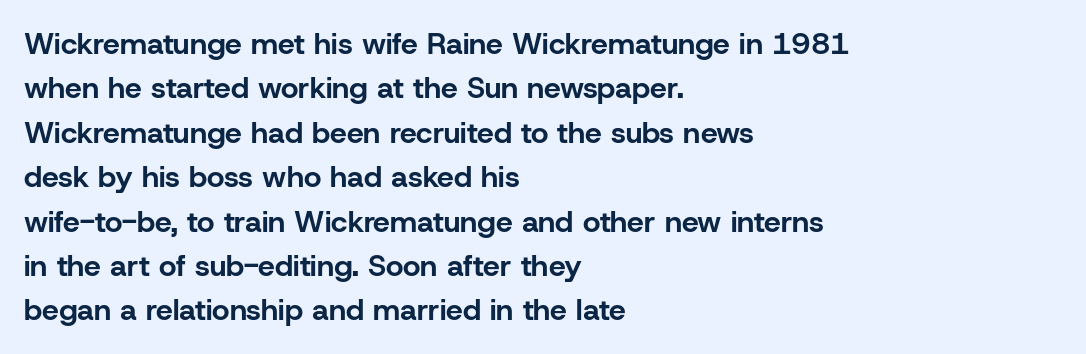
Q: Is the text bold? A: Yes.
Q: Is the text italic (slanted)? A: No, it is upright.
Q: Is the typeface a serif or a sans-serif typeface? A: Sans-serif.
Q: Is the text underlined? A: No.
Q: How is the paragraph aligned? A: Left-aligned.
Q: Is the spacing between letters normal or unusually wide? A: Normal.
Q: Is the spacing between lines tight, normal or loose? A: Normal.
Q: Width (condensed, normal, or wide)? A: Normal.
Q: Stroke contrast? A: Low.
Q: x-height? A: Medium.
Q: Monospaced? A: No.
